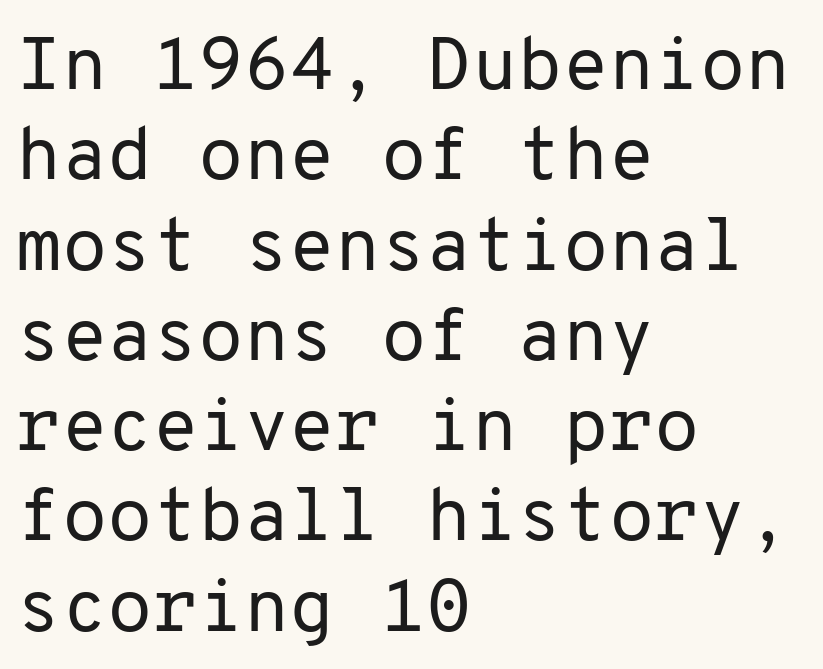
The image shows 74 px regular-weight sans-serif type, upright, monospaced; set left-aligned, line spacing 1.22x, normal letter spacing, not underlined; low stroke contrast and a medium x-height.
